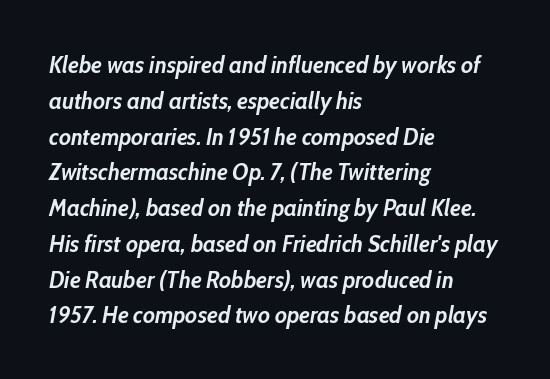
Students, observe: this is what conventionally led text looks like. Yep, that's italic — everything's leaning. Nothing unusual about the tracking: characters are spaced as the font intends. Notice how the passage keeps a crisp vertical edge on the left only.
